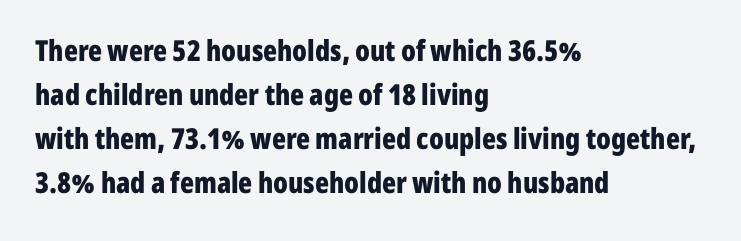
The image shows 29 px bold, condensed sans-serif type, upright; set left-aligned, normal line spacing (1.52x), normal letter spacing, not underlined; low stroke contrast and a medium x-height.
